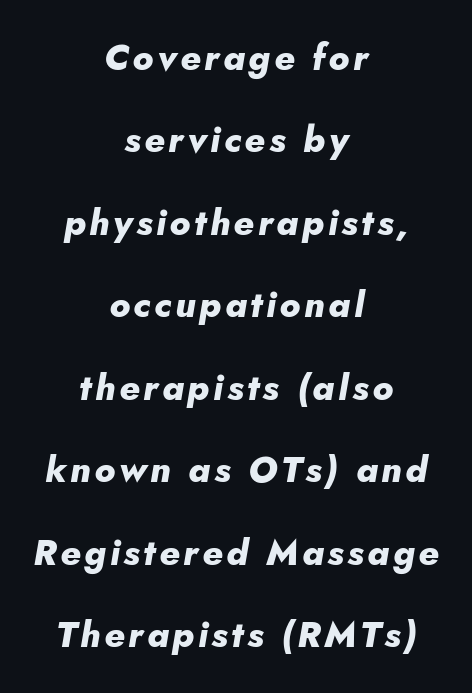
{"italic": "yes", "lean": "right", "slant_degrees": 10, "bold": "yes", "weight": "heavy", "width": "normal", "stroke_contrast": "low", "x_height": "small", "monospaced": "no", "underline": "no", "align": "center", "line_spacing": "loose", "line_spacing_ratio": 2.29, "glyph_px": 36}
